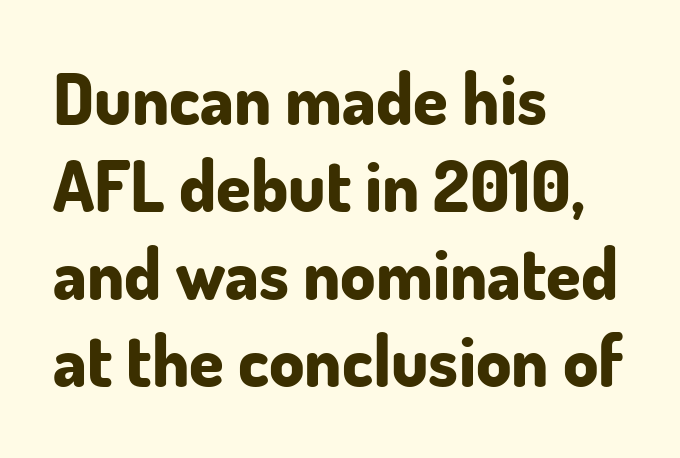
Q: Is the text bold? A: Yes.
Q: Is the text italic (slanted)? A: No, it is upright.
Q: Is the typeface a serif or a sans-serif typeface? A: Sans-serif.
Q: Is the text underlined? A: No.
Q: How is the paragraph aligned? A: Left-aligned.
Q: Is the spacing between letters normal or unusually wide? A: Normal.
Q: Is the spacing between lines tight, normal or loose? A: Normal.
Q: Width (condensed, normal, or wide)? A: Normal.
Q: Stroke contrast? A: Low.
Q: x-height? A: Small.
Q: Monospaced? A: No.
